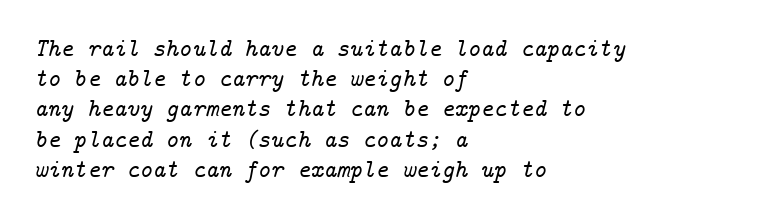
The image shows 25 px text type, italic (leaning right); set left-aligned, line spacing 1.21x, normal letter spacing, not underlined.
